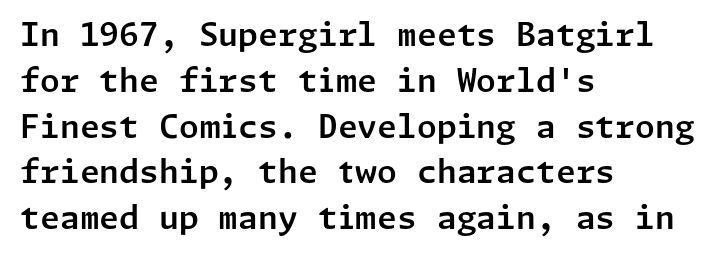
There is no visible air inserted between adjacent glyphs. Vertical spacing — default. Font category for this specimen: sans-serif. Lines of text with bare space underneath. If you drew a line through each stem, it would be perfectly vertical. These lines are set flush left with a ragged right edge.
